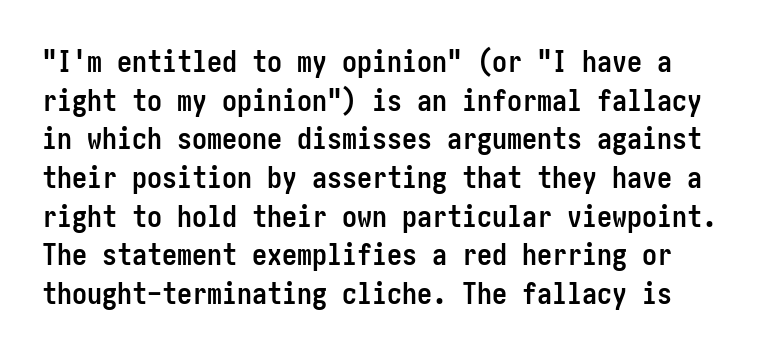
{"serif": "no", "italic": "no", "bold": "yes", "weight": "semibold", "width": "condensed", "stroke_contrast": "low", "x_height": "medium", "underline": "no", "line_spacing": "normal", "line_spacing_ratio": 1.29, "letter_spacing": "normal", "letter_spacing_em": 0.0, "glyph_px": 30}
